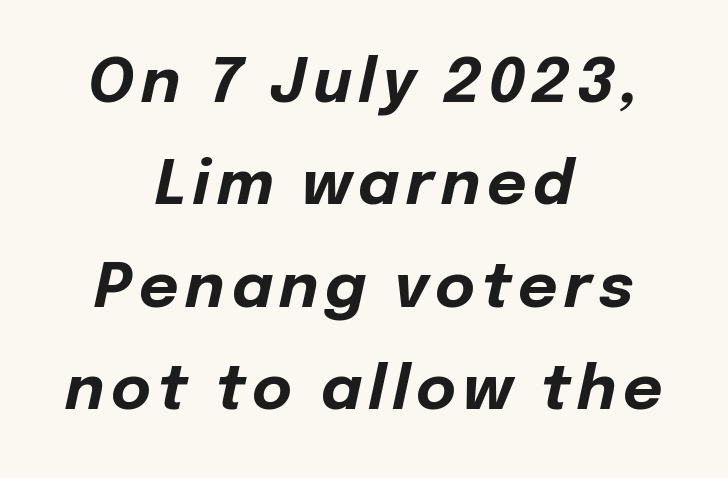
Q: Is the text bold? A: Yes.
Q: Is the text italic (slanted)? A: Yes, it leans right by about 12 degrees.
Q: Is the text underlined? A: No.
Q: How is the paragraph aligned? A: Centered.
Q: Is the spacing between lines tight, normal or loose? A: Normal.
Q: Width (condensed, normal, or wide)? A: Normal.
Q: Stroke contrast? A: Low.
Q: x-height? A: Medium.
Q: Monospaced? A: No.
